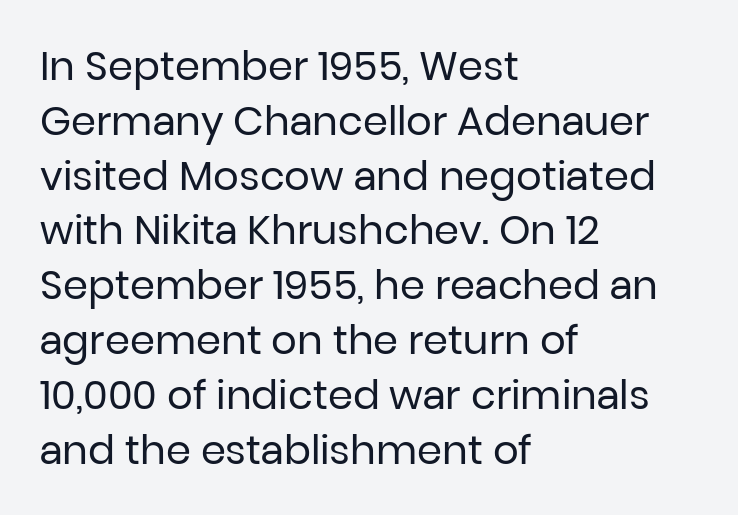
{"serif": "no", "italic": "no", "bold": "no", "weight": "regular", "width": "normal", "stroke_contrast": "low", "x_height": "medium", "monospaced": "no", "underline": "no", "align": "left", "line_spacing": "normal", "line_spacing_ratio": 1.37, "letter_spacing": "normal", "letter_spacing_em": 0.0, "glyph_px": 40}
